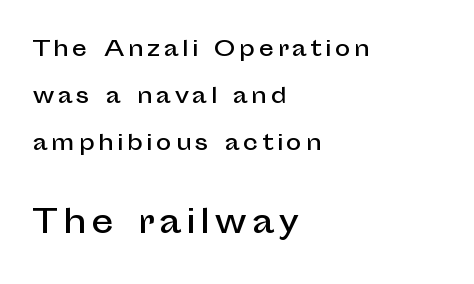
{"serif": "no", "italic": "no", "width": "normal", "stroke_contrast": "low", "x_height": "medium", "monospaced": "no", "underline": "no", "align": "left", "line_spacing": "loose", "line_spacing_ratio": 2.25, "larger_block": "second", "size_ratio": 1.48, "glyph_px": 31}
